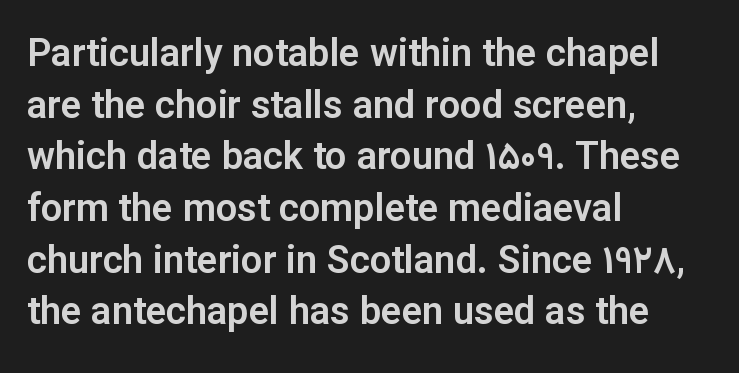
{"serif": "no", "italic": "no", "width": "normal", "stroke_contrast": "low", "x_height": "medium", "monospaced": "no", "underline": "no", "align": "left", "line_spacing": "normal", "line_spacing_ratio": 1.36, "letter_spacing": "normal", "letter_spacing_em": 0.0, "glyph_px": 38}
